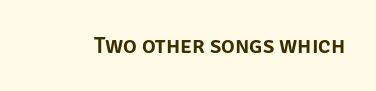
Q: Is the text italic (slanted)? A: No, it is upright.
Q: Is the text underlined? A: No.
Q: Is the spacing between letters normal or unusually wide? A: Normal.
